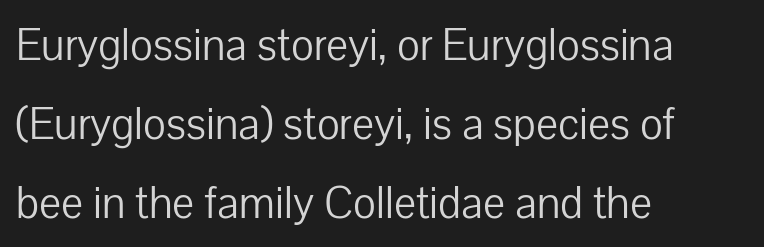
Q: Is the text bold? A: No.
Q: Is the text italic (slanted)? A: No, it is upright.
Q: Is the typeface a serif or a sans-serif typeface? A: Sans-serif.
Q: Is the text underlined? A: No.
Q: How is the paragraph aligned? A: Left-aligned.
Q: Is the spacing between letters normal or unusually wide? A: Normal.
Q: Width (condensed, normal, or wide)? A: Normal.
Q: Stroke contrast? A: Low.
Q: x-height? A: Medium.
Q: Monospaced? A: No.
